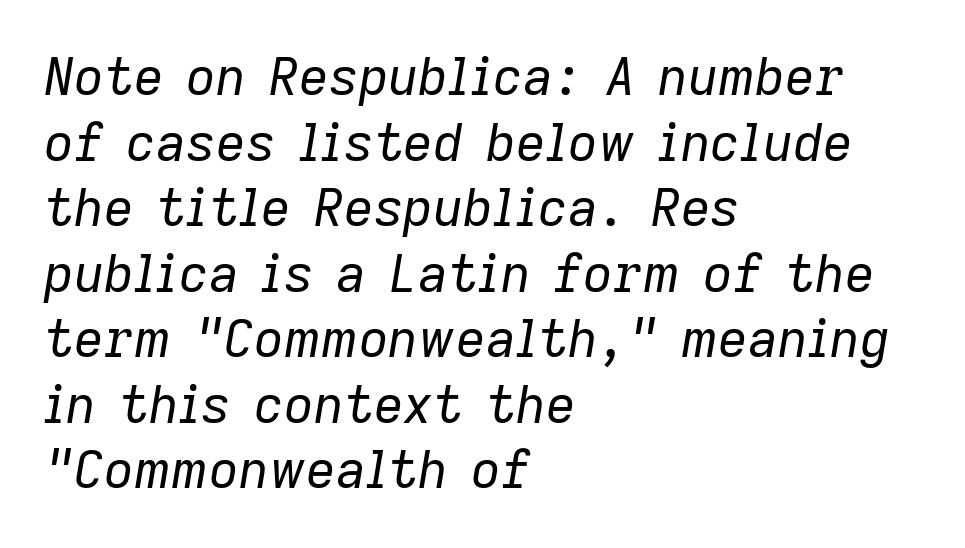
{"italic": "yes", "lean": "right", "slant_degrees": 9, "bold": "no", "weight": "regular", "width": "normal", "stroke_contrast": "low", "x_height": "medium", "monospaced": "no", "underline": "no", "align": "left", "line_spacing": "normal", "line_spacing_ratio": 1.26, "letter_spacing": "normal", "letter_spacing_em": 0.0, "glyph_px": 52}
